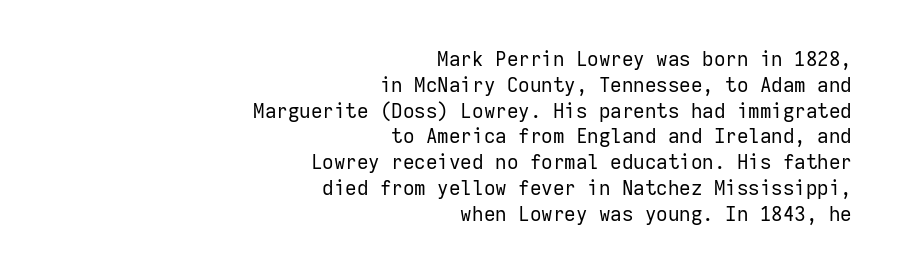
Q: Is the text bold? A: No.
Q: Is the text italic (slanted)? A: No, it is upright.
Q: Is the text underlined? A: No.
Q: How is the paragraph aligned? A: Right-aligned.
Q: Is the spacing between letters normal or unusually wide? A: Normal.
Q: Is the spacing between lines tight, normal or loose? A: Normal.
